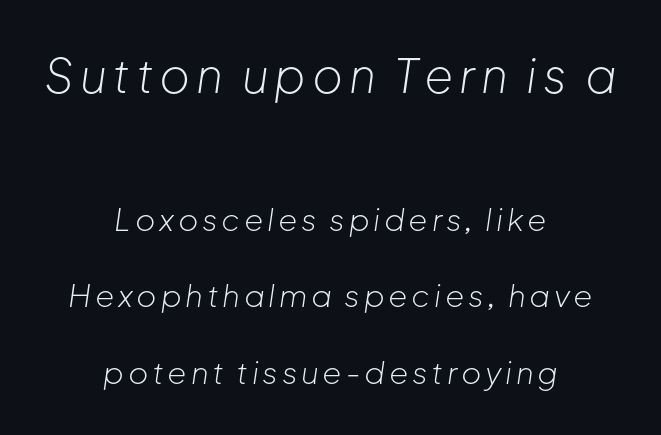
Q: Is the text bold? A: No.
Q: Is the text italic (slanted)? A: Yes, it leans right by about 8 degrees.
Q: Is the text underlined? A: No.
Q: How is the paragraph aligned? A: Centered.
Q: Is the spacing between lines tight, normal or loose? A: Loose.
Q: Which block of text is set in a larger size, the first (top) or the second (bottom)? A: The first (top) one.
Q: Width (condensed, normal, or wide)? A: Normal.
Q: Stroke contrast? A: Low.
Q: x-height? A: Medium.
Q: Monospaced? A: No.
